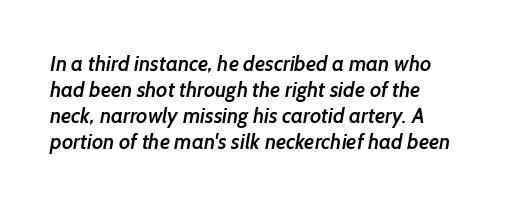
The image shows 21 px text type; set line spacing 1.24x, normal letter spacing, not underlined.
